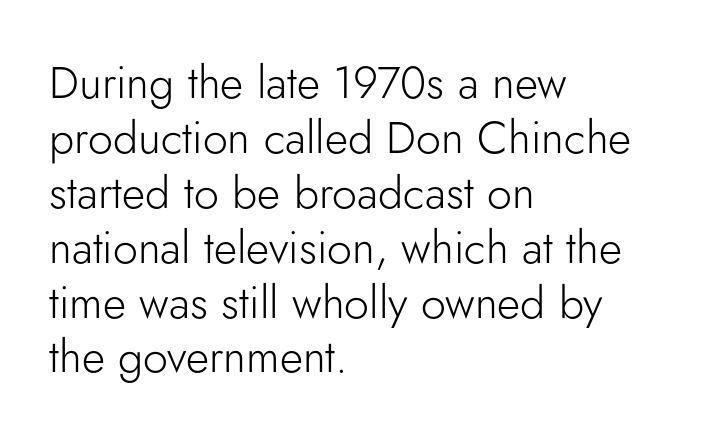
{"serif": "no", "italic": "no", "bold": "no", "weight": "light", "width": "normal", "stroke_contrast": "low", "x_height": "small", "monospaced": "no", "underline": "no", "align": "left", "line_spacing_ratio": 1.22, "letter_spacing": "normal", "letter_spacing_em": 0.0, "glyph_px": 45}
